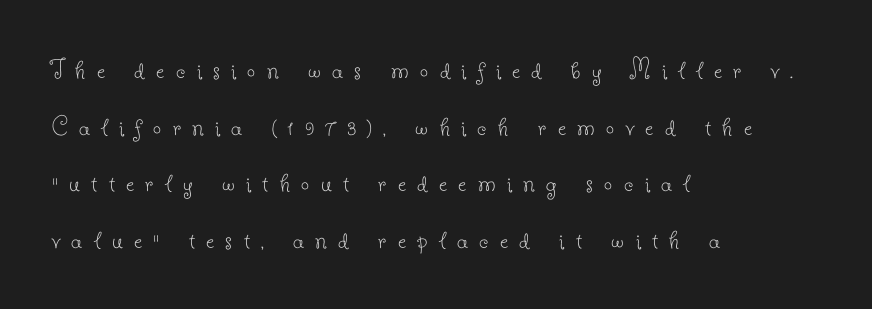
Q: Is the text bold? A: No.
Q: Is the text italic (slanted)? A: No, it is upright.
Q: Is the typeface a serif or a sans-serif typeface? A: Serif.
Q: Is the text underlined? A: No.
Q: How is the paragraph aligned? A: Left-aligned.
Q: Is the spacing between letters normal or unusually wide? A: Unusually wide.
Q: Is the spacing between lines tight, normal or loose? A: Loose.
Q: Width (condensed, normal, or wide)? A: Normal.
Q: Stroke contrast? A: Low.
Q: x-height? A: Small.
Q: Monospaced? A: No.
